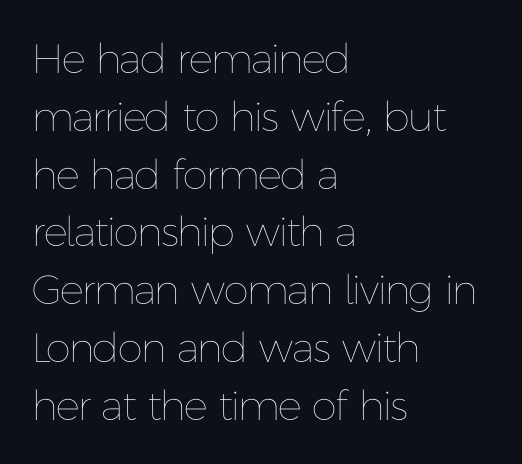
Q: Is the text bold? A: No.
Q: Is the text italic (slanted)? A: No, it is upright.
Q: Is the text underlined? A: No.
Q: How is the paragraph aligned? A: Left-aligned.
Q: Is the spacing between letters normal or unusually wide? A: Normal.
Q: Is the spacing between lines tight, normal or loose? A: Normal.
Q: Width (condensed, normal, or wide)? A: Normal.
Q: Stroke contrast? A: Low.
Q: x-height? A: Medium.
Q: Monospaced? A: No.
